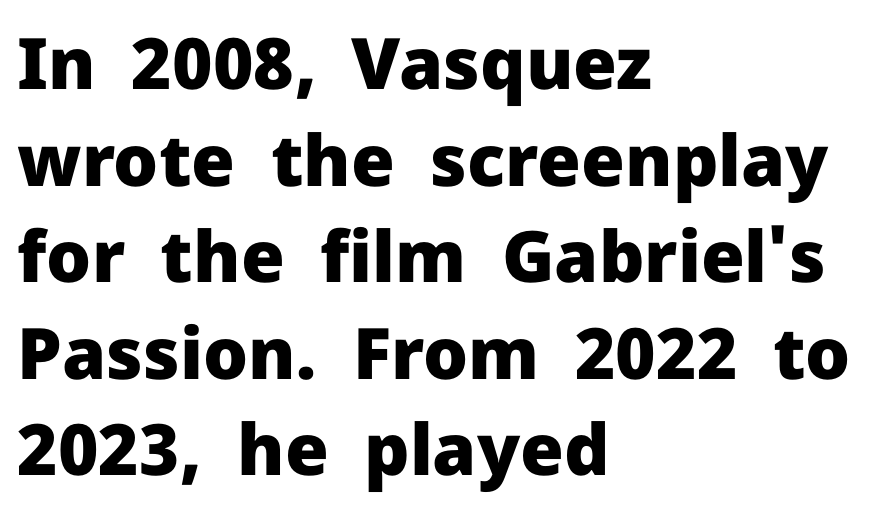
Q: Is the text bold? A: Yes.
Q: Is the text italic (slanted)? A: No, it is upright.
Q: Is the typeface a serif or a sans-serif typeface? A: Sans-serif.
Q: Is the text underlined? A: No.
Q: How is the paragraph aligned? A: Left-aligned.
Q: Is the spacing between letters normal or unusually wide? A: Normal.
Q: Is the spacing between lines tight, normal or loose? A: Normal.
Q: Width (condensed, normal, or wide)? A: Normal.
Q: Stroke contrast? A: Low.
Q: x-height? A: Medium.
Q: Monospaced? A: No.
